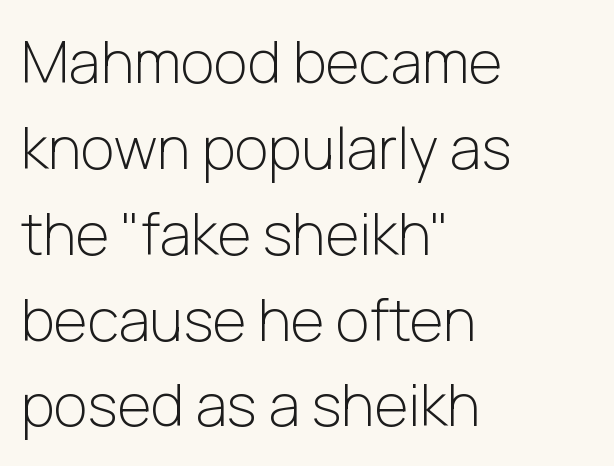
The font family rendered here belongs to the sans-serif group. Words appear dense and cohesive because spacing is normal. This sample uses an upright cut, with every glyph sitting square on the baseline. The letterforms sit at book weight or below. Each row of text sits above clean, open space.
